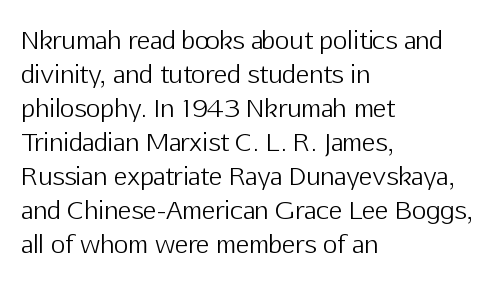
{"italic": "no", "bold": "no", "underline": "no", "align": "left", "line_spacing": "normal", "line_spacing_ratio": 1.36, "letter_spacing": "normal", "letter_spacing_em": 0.0, "glyph_px": 25}
